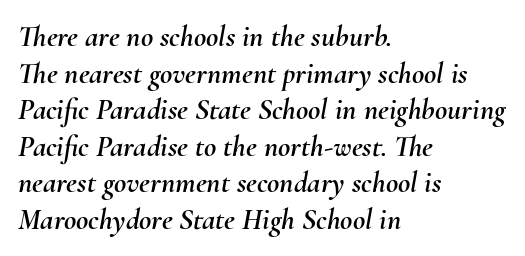
Q: Is the text italic (slanted)? A: Yes, it leans right by about 10 degrees.
Q: Is the text underlined? A: No.
Q: How is the paragraph aligned? A: Left-aligned.
Q: Is the spacing between letters normal or unusually wide? A: Normal.
Q: Width (condensed, normal, or wide)? A: Normal.
Q: Stroke contrast? A: Medium.
Q: x-height? A: Small.
Q: Monospaced? A: No.
